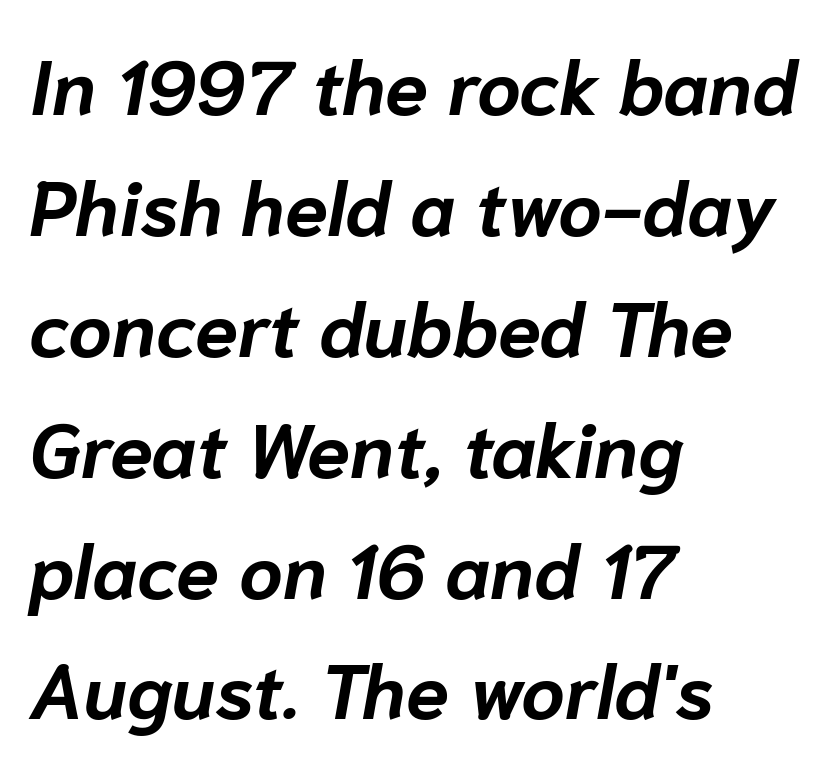
{"italic": "yes", "lean": "right", "slant_degrees": 10, "bold": "yes", "weight": "bold", "width": "normal", "stroke_contrast": "low", "x_height": "medium", "monospaced": "no", "underline": "no", "align": "left", "line_spacing": "normal", "line_spacing_ratio": 1.57, "letter_spacing": "normal", "letter_spacing_em": 0.0, "glyph_px": 77}
